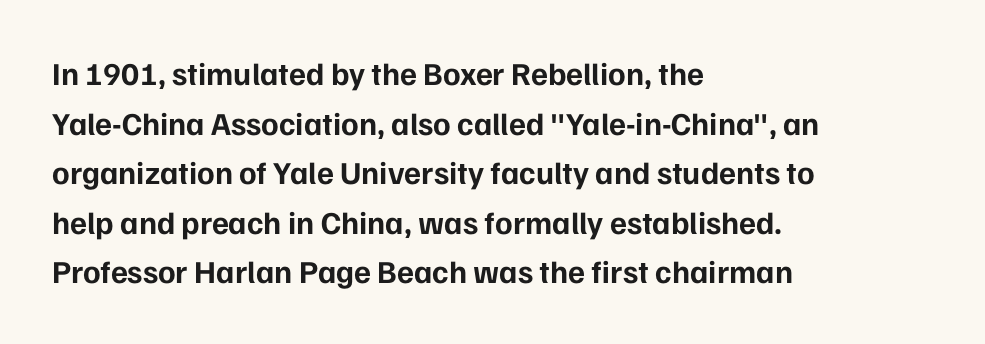
The image shows 32 px bold sans-serif type, upright; set left-aligned, normal line spacing (1.55x), normal letter spacing, not underlined; low stroke contrast and a medium x-height.
